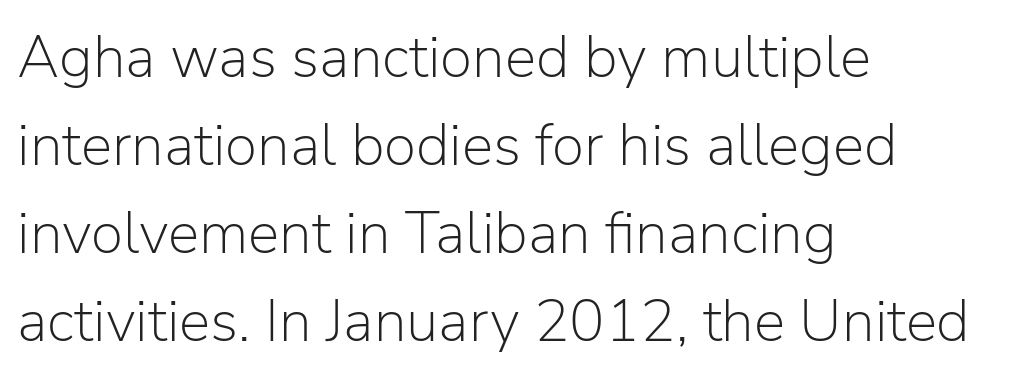
The letterforms sit at book weight or below. Observe the ordinary spacing: letters are neighbours, not strangers. Do the characters align in a grid? No, the font is proportional. Characters remain perfectly vertical along every line. The block of text has a typical density, with ordinary space between rows.
